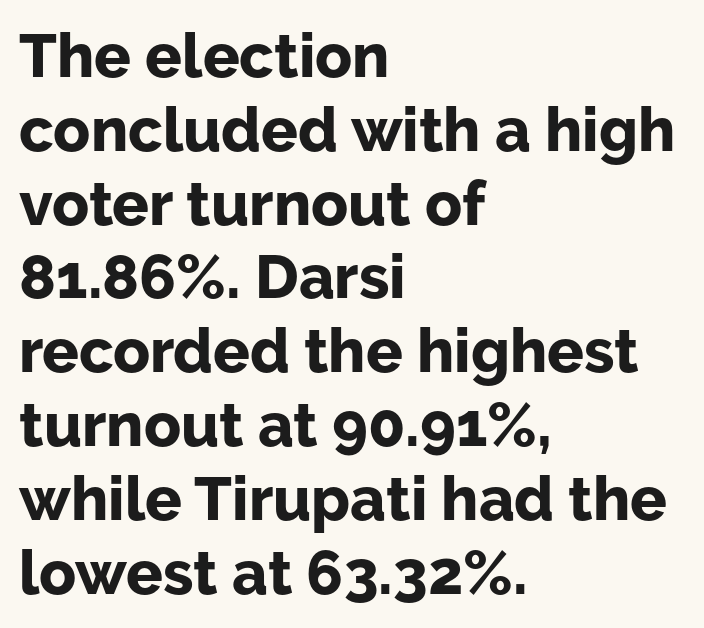
{"serif": "no", "italic": "no", "bold": "yes", "weight": "bold", "width": "normal", "stroke_contrast": "low", "x_height": "medium", "monospaced": "no", "underline": "no", "align": "left", "line_spacing_ratio": 1.21, "letter_spacing": "normal", "letter_spacing_em": 0.0, "glyph_px": 61}
